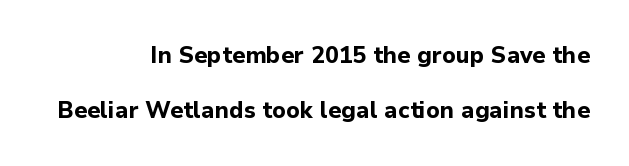
Q: Is the text bold? A: Yes.
Q: Is the text italic (slanted)? A: No, it is upright.
Q: Is the text underlined? A: No.
Q: How is the paragraph aligned? A: Right-aligned.
Q: Is the spacing between letters normal or unusually wide? A: Normal.
Q: Is the spacing between lines tight, normal or loose? A: Loose.
